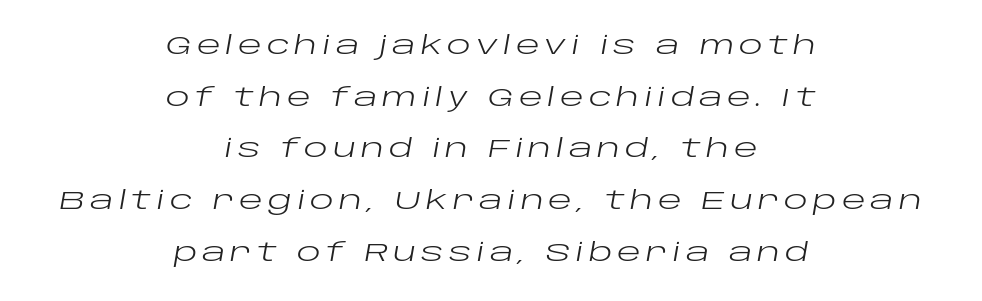
Letters rest on an invisible, unmarked baseline. These lines stack symmetrically, like a column narrowing and widening about its center. Reading down the column, the eye jumps a long way to each next line. Bold? No — there's no thickening of the strokes. The rendering applies a slant to the glyphs.
